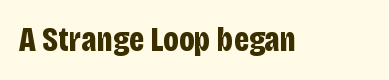
The image shows 34 px bold, condensed sans-serif type, upright; set normal letter spacing, not underlined; low stroke contrast and a large x-height.
